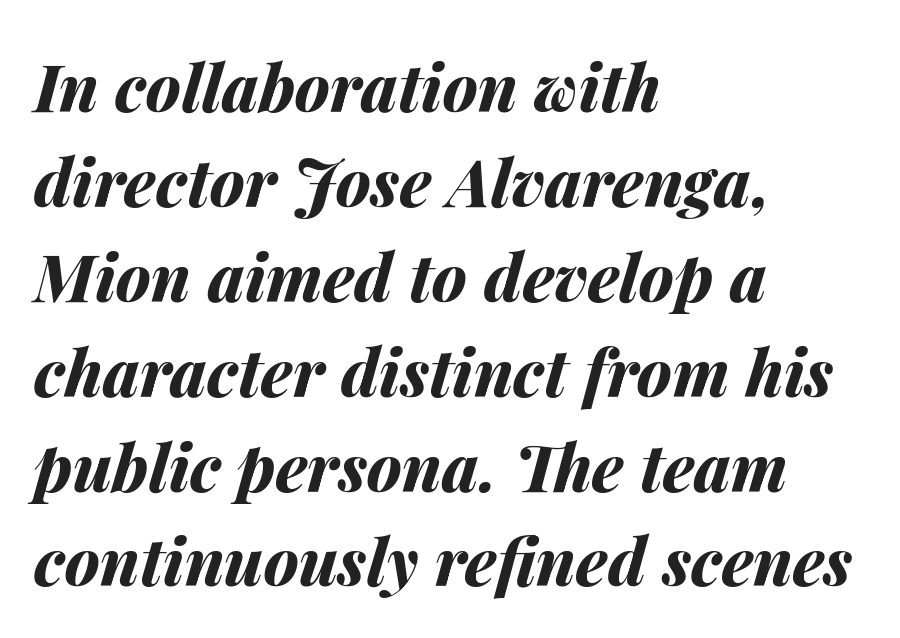
{"italic": "yes", "lean": "right", "slant_degrees": 14, "bold": "yes", "weight": "bold", "width": "normal", "stroke_contrast": "medium", "x_height": "medium", "monospaced": "no", "underline": "no", "align": "left", "line_spacing": "normal", "line_spacing_ratio": 1.46, "letter_spacing": "normal", "letter_spacing_em": 0.0, "glyph_px": 65}
